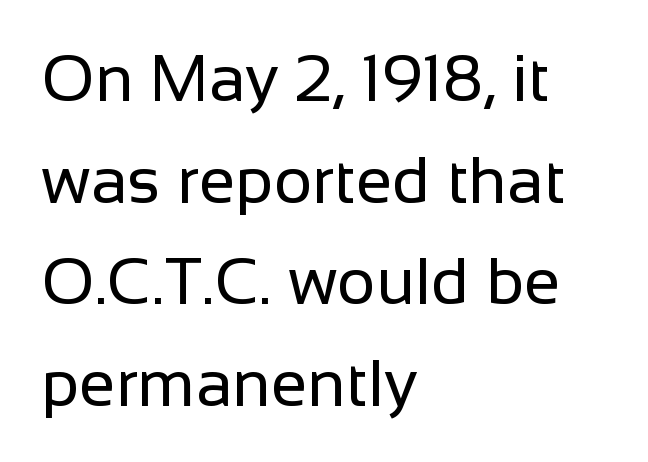
{"serif": "no", "italic": "no", "bold": "no", "weight": "regular", "width": "normal", "stroke_contrast": "low", "x_height": "medium", "monospaced": "no", "underline": "no", "align": "left", "line_spacing": "normal", "line_spacing_ratio": 1.54, "letter_spacing": "normal", "letter_spacing_em": 0.0, "glyph_px": 66}
